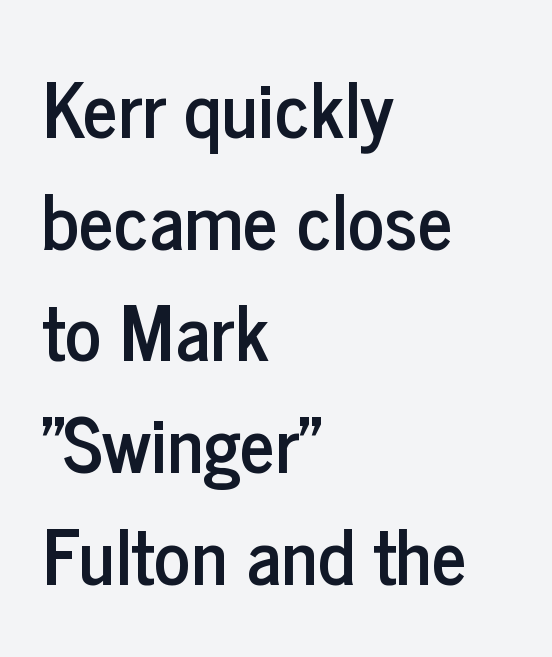
The lines in this sample share a left origin and differ only in where they stop. Upright lettering throughout. No extra tracking has been applied to these lines. Letterform terminals end flat and unadorned throughout the passage. Underlining? Definitely not there.
